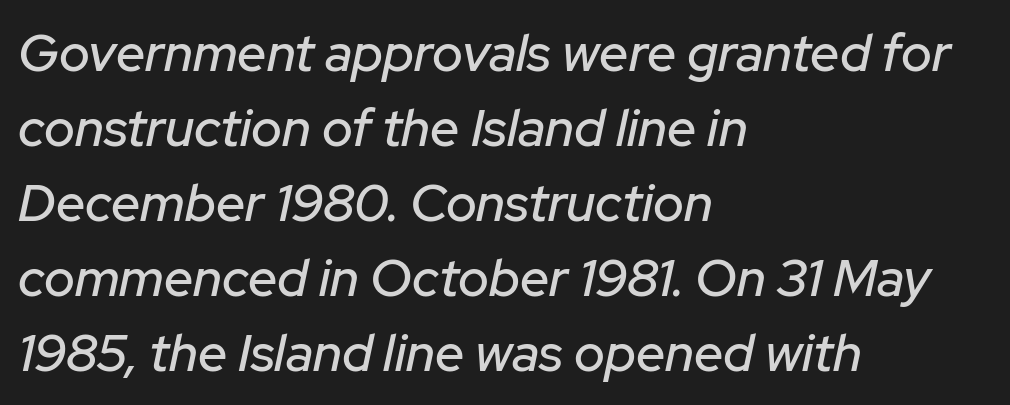
{"italic": "yes", "lean": "right", "slant_degrees": 12, "width": "normal", "stroke_contrast": "low", "x_height": "medium", "monospaced": "no", "underline": "no", "align": "left", "line_spacing": "normal", "line_spacing_ratio": 1.44, "letter_spacing": "normal", "letter_spacing_em": 0.0, "glyph_px": 52}
